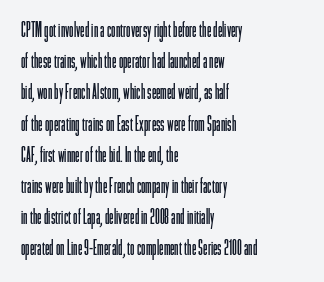
The image shows 20 px text type, upright; set left-aligned, normal line spacing (1.56x), normal letter spacing, not underlined.
